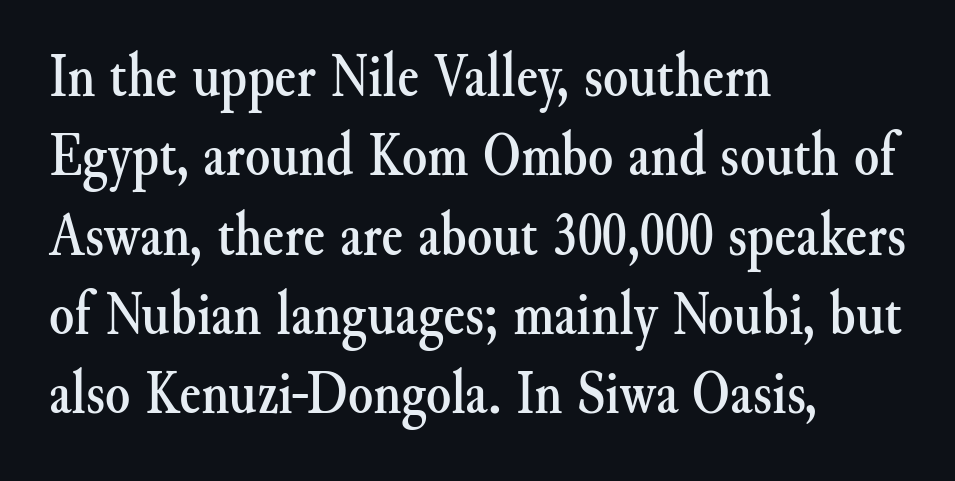
Do the characters align in a grid? No, the font is proportional. Classification — serif. The glyphs are unaccompanied by any horizontal stroke below them. If you drew a ruler down the left edge, every line would touch it.
